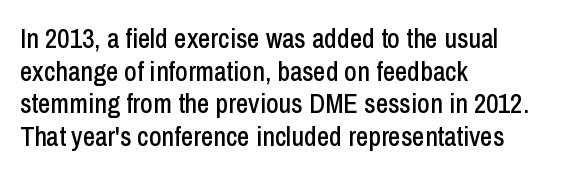
The image shows 27 px text type, upright; set left-aligned, line spacing 1.21x, normal letter spacing, not underlined.
